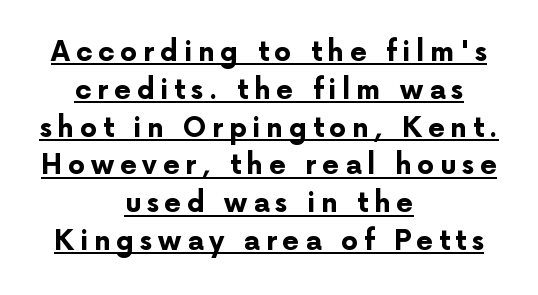
Q: Is the text bold? A: Yes.
Q: Is the text italic (slanted)? A: No, it is upright.
Q: Is the text underlined? A: Yes.
Q: How is the paragraph aligned? A: Centered.
Q: Is the spacing between letters normal or unusually wide? A: Unusually wide.
Q: Is the spacing between lines tight, normal or loose? A: Normal.
